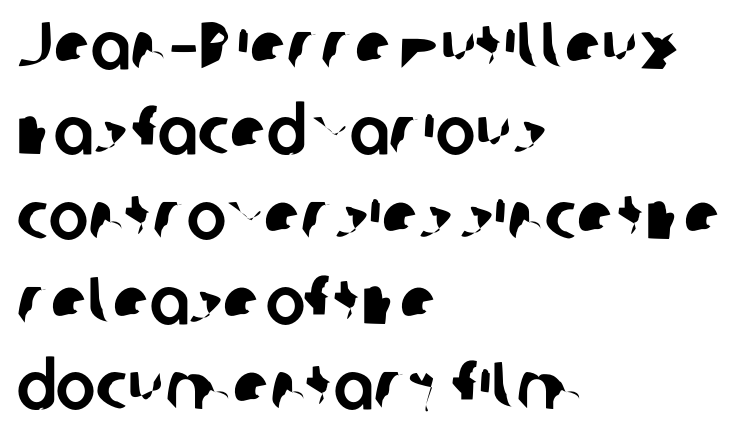
The image shows 67 px sans-serif type; set left-aligned, normal line spacing (1.27x), normal letter spacing, not underlined; low stroke contrast and a medium x-height.
